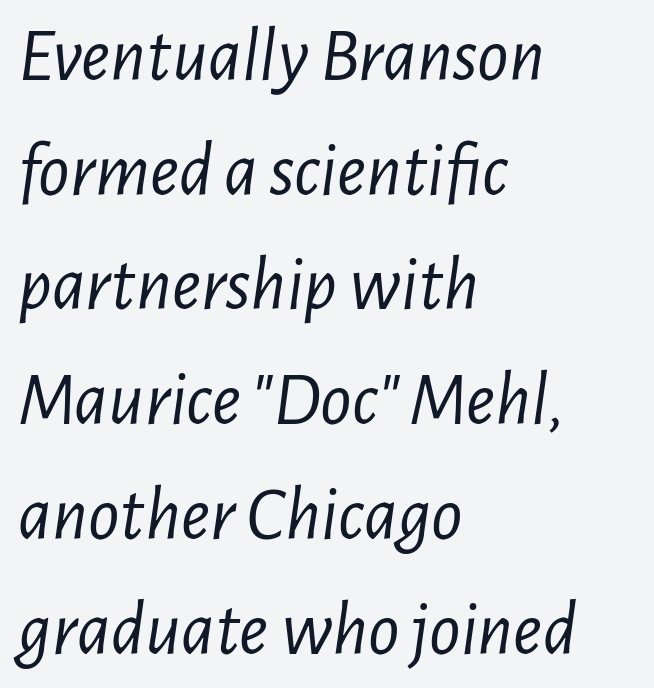
Q: Is the text bold? A: No.
Q: Is the text italic (slanted)? A: Yes, it leans right by about 7 degrees.
Q: Is the text underlined? A: No.
Q: How is the paragraph aligned? A: Left-aligned.
Q: Is the spacing between letters normal or unusually wide? A: Normal.
Q: Is the spacing between lines tight, normal or loose? A: Normal.
Q: Width (condensed, normal, or wide)? A: Condensed.
Q: Stroke contrast? A: Low.
Q: x-height? A: Medium.
Q: Monospaced? A: No.
